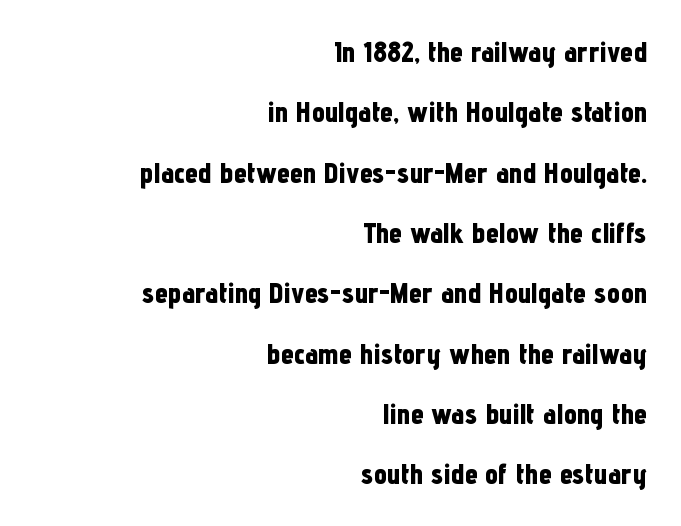
The image shows 29 px bold, condensed sans-serif type, upright; set right-aligned, loose line spacing (2.08x), normal letter spacing, not underlined; low stroke contrast and a medium x-height.
